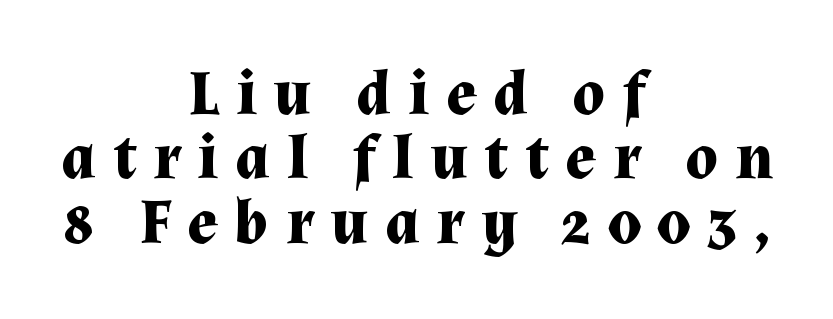
{"serif": "yes", "italic": "no", "bold": "yes", "weight": "bold", "width": "normal", "stroke_contrast": "medium", "x_height": "medium", "monospaced": "no", "underline": "no", "align": "center", "line_spacing": "tight", "line_spacing_ratio": 1.02, "letter_spacing": "wide", "letter_spacing_em": 0.27, "glyph_px": 63}
